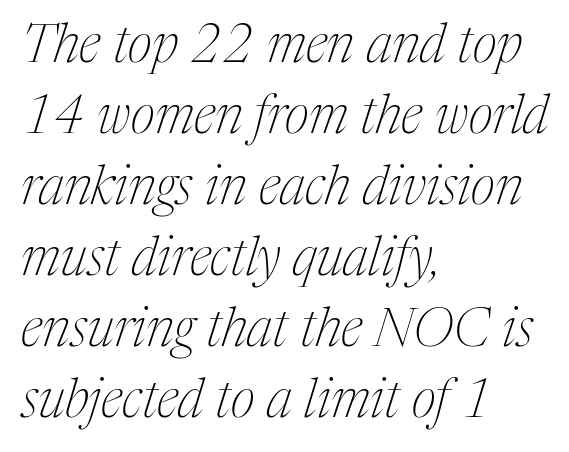
Q: Is the text bold? A: No.
Q: Is the text italic (slanted)? A: Yes, it leans right by about 17 degrees.
Q: Is the typeface a serif or a sans-serif typeface? A: Serif.
Q: Is the text underlined? A: No.
Q: How is the paragraph aligned? A: Left-aligned.
Q: Is the spacing between letters normal or unusually wide? A: Normal.
Q: Is the spacing between lines tight, normal or loose? A: Normal.
Q: Width (condensed, normal, or wide)? A: Condensed.
Q: Stroke contrast? A: Medium.
Q: x-height? A: Medium.
Q: Monospaced? A: No.
